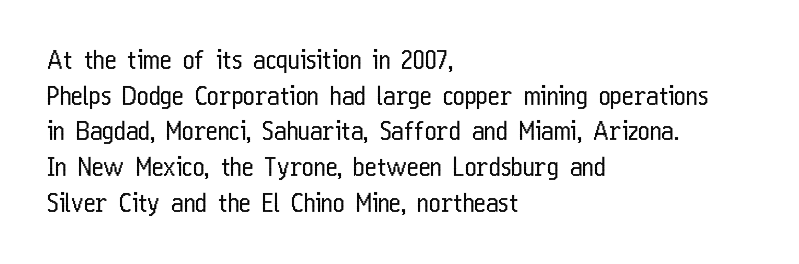
The image shows 25 px text type, upright; set left-aligned, normal line spacing (1.43x), normal letter spacing, not underlined.
